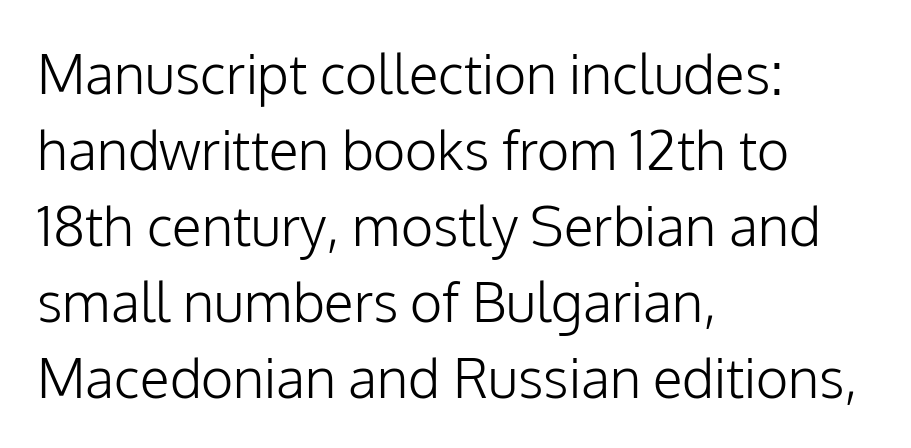
Vertical stems look standard width or narrower in stroke. Compared with typical body copy, the letter spacing here is the same. Has an underline been added? It has not. Casual observation: everything's shoved over to the left. Think of a printed novel: that variable character pitch is what you see here. In terms of leading, this rendering sits right in the middle.
